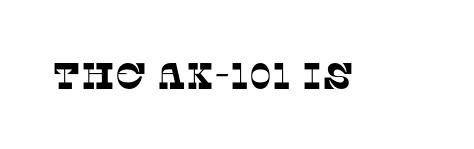
The words here are not underlined. Proportional: the letters do not fall into vertical columns. The characters display serif detailing at their extremities. The line texture is even and compact thanks to regular tracking.
